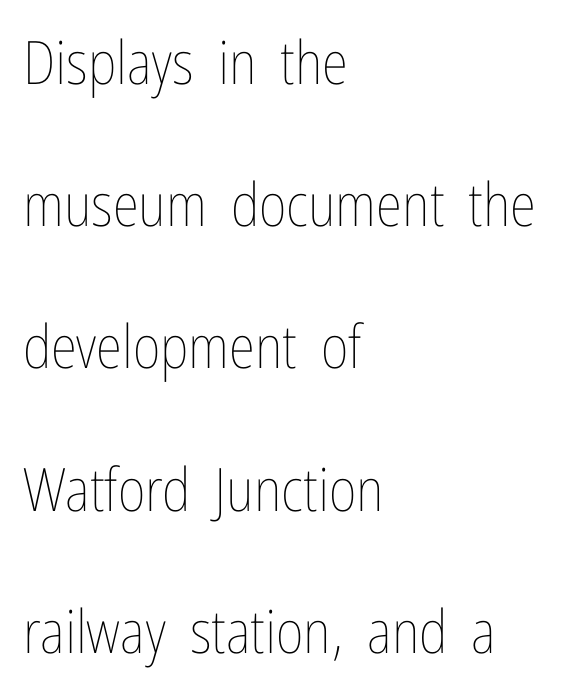
{"italic": "no", "bold": "no", "weight": "thin", "width": "condensed", "stroke_contrast": "low", "x_height": "medium", "monospaced": "no", "underline": "no", "align": "left", "line_spacing": "loose", "line_spacing_ratio": 2.37, "letter_spacing": "normal", "letter_spacing_em": 0.0, "glyph_px": 60}
